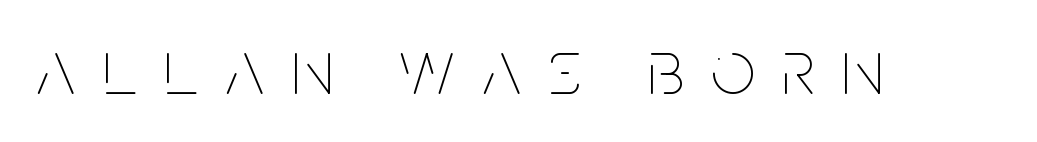
{"italic": "no", "bold": "no", "weight": "thin", "width": "condensed", "stroke_contrast": "low", "x_height": "large", "monospaced": "no", "underline": "no", "letter_spacing": "wide", "letter_spacing_em": 0.35, "glyph_px": 78}
